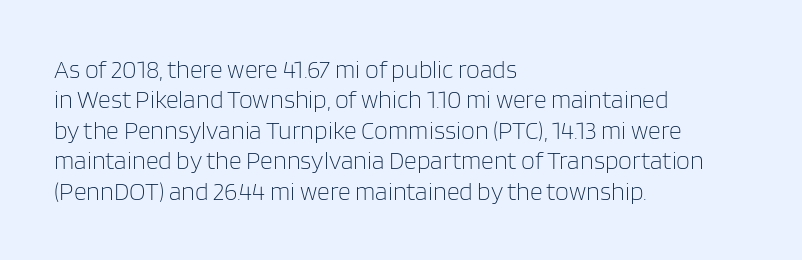
Q: Is the text bold? A: No.
Q: Is the text italic (slanted)? A: No, it is upright.
Q: Is the text underlined? A: No.
Q: How is the paragraph aligned? A: Left-aligned.
Q: Is the spacing between letters normal or unusually wide? A: Normal.
